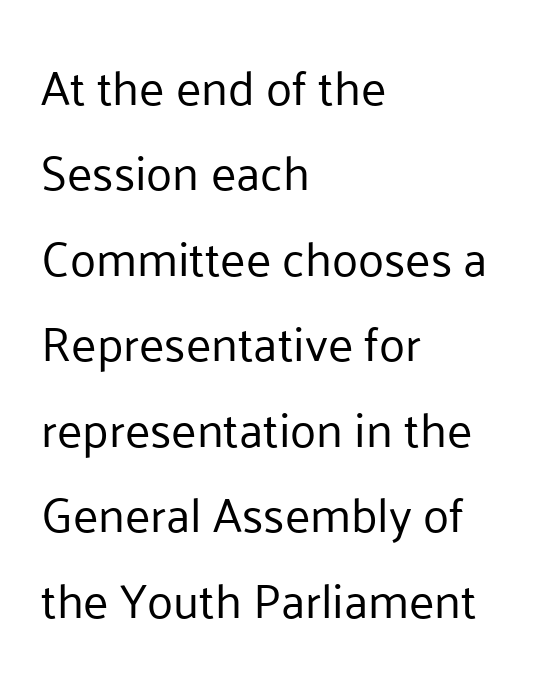
Note: no serifs on the glyphs. Designer's note — italics off, roman on. Visually the block forms a straight wall on the left and a jagged coastline on the right. The line texture is even and compact thanks to regular tracking. This is not heavy type; no bold has been used. The letters advance in unequal steps, a hallmark of proportional type.
